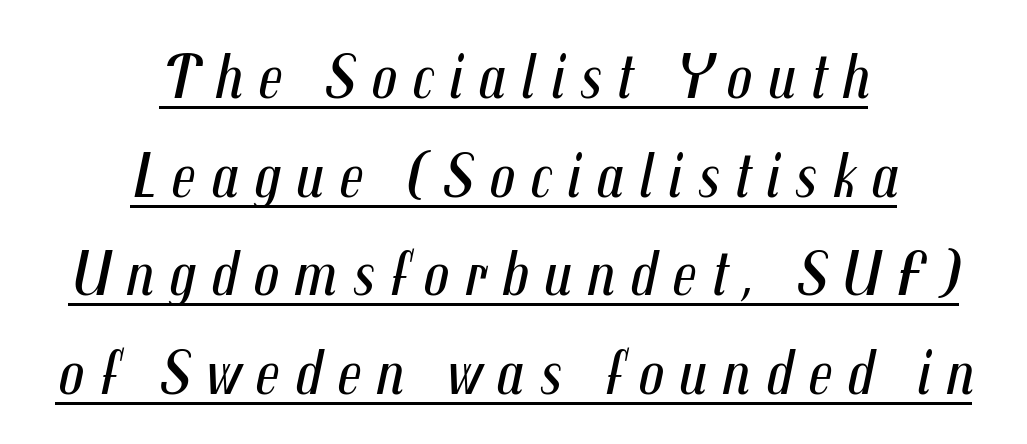
Q: Is the text bold? A: No.
Q: Is the text italic (slanted)? A: Yes, it leans right by about 12 degrees.
Q: Is the text underlined? A: Yes.
Q: How is the paragraph aligned? A: Centered.
Q: Is the spacing between letters normal or unusually wide? A: Unusually wide.
Q: Is the spacing between lines tight, normal or loose? A: Normal.
Q: Width (condensed, normal, or wide)? A: Condensed.
Q: Stroke contrast? A: Medium.
Q: x-height? A: Medium.
Q: Monospaced? A: No.
